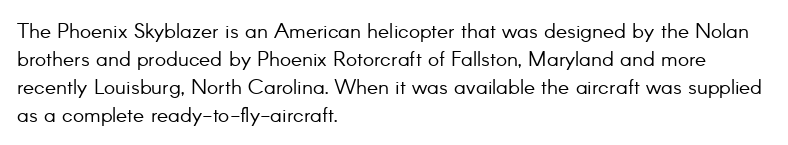
Visually the block forms a straight wall on the left and a jagged coastline on the right. Style check: upright. Bold? No — there's no thickening of the strokes. Notice how descenders clear the ascenders below comfortably — that's standard leading. Each word holds together tightly as a unit, with standard inter-letter gaps.
